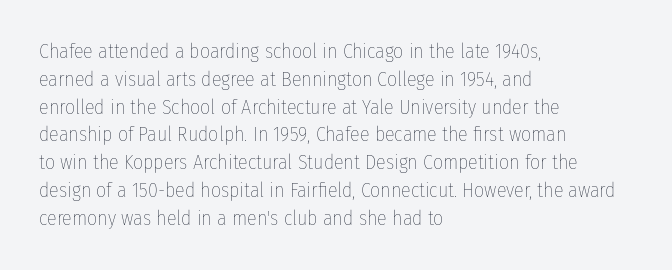
Nothing heavy about these letters — not bold at all. Compared with a centered layout, this one pins lines to the left instead. Spacing between characters is what you'd get straight out of the box. Posture: vertical. Anything drawn beneath the words? Only blank space.
